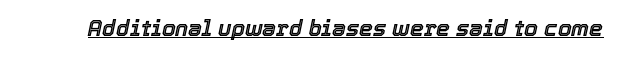
The image shows 22 px text type, italic (leaning right); set normal letter spacing, underlined.
